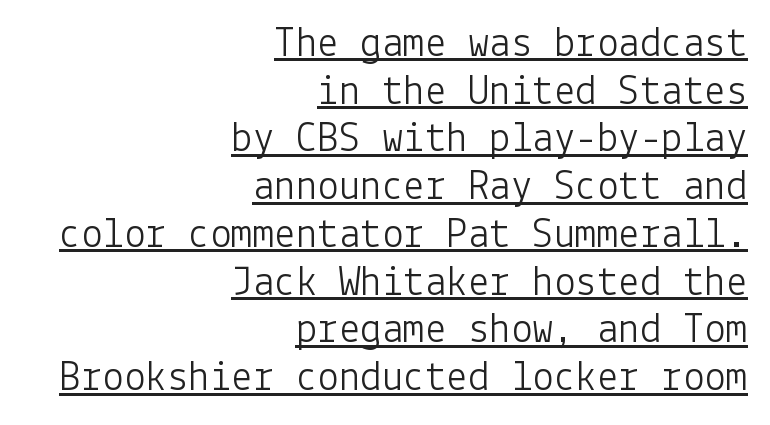
{"serif": "no", "italic": "no", "bold": "no", "weight": "light", "width": "normal", "stroke_contrast": "low", "x_height": "medium", "underline": "yes", "align": "right", "line_spacing": "tight", "line_spacing_ratio": 1.11, "letter_spacing": "normal", "letter_spacing_em": 0.0, "glyph_px": 43}
